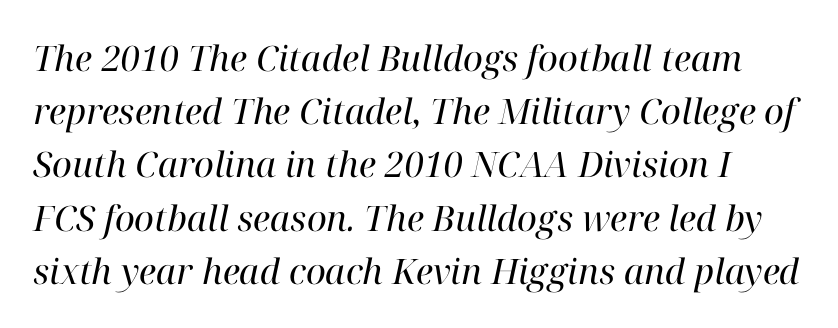
Q: Is the text bold? A: No.
Q: Is the text italic (slanted)? A: Yes, it leans right by about 12 degrees.
Q: Is the typeface a serif or a sans-serif typeface? A: Serif.
Q: Is the text underlined? A: No.
Q: Is the spacing between letters normal or unusually wide? A: Normal.
Q: Is the spacing between lines tight, normal or loose? A: Normal.
Q: Width (condensed, normal, or wide)? A: Normal.
Q: Stroke contrast? A: High.
Q: x-height? A: Medium.
Q: Monospaced? A: No.
